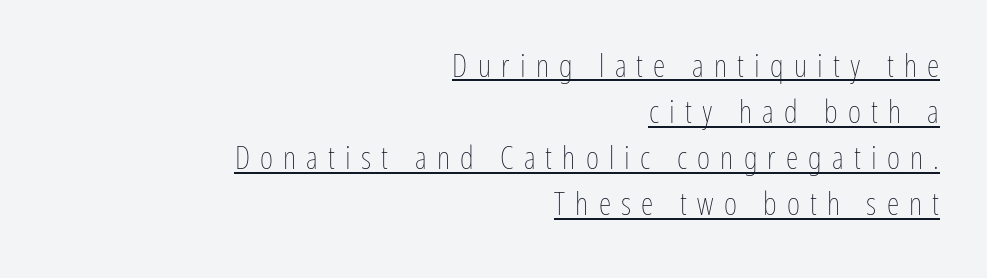
The image shows 32 px thin, condensed type, upright; set right-aligned, normal line spacing (1.44x), unusually wide letter spacing (+0.32 em), underlined; low stroke contrast and a medium x-height.
